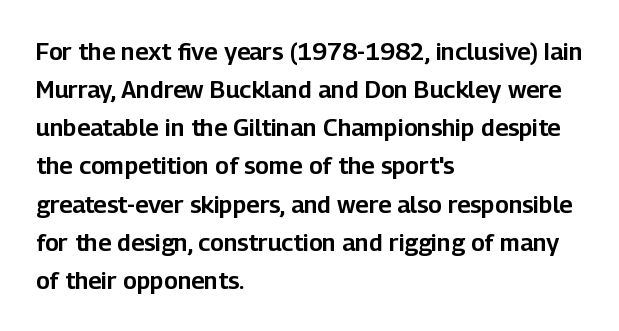
A normal amount of white space separates one row of letters from the next. In terms of letterspacing, this is plain default setting. Quick note: not italic, upright. Only glyphs here, with clear space below each row. Horizontally, the lines are justified to the leading edge only.
